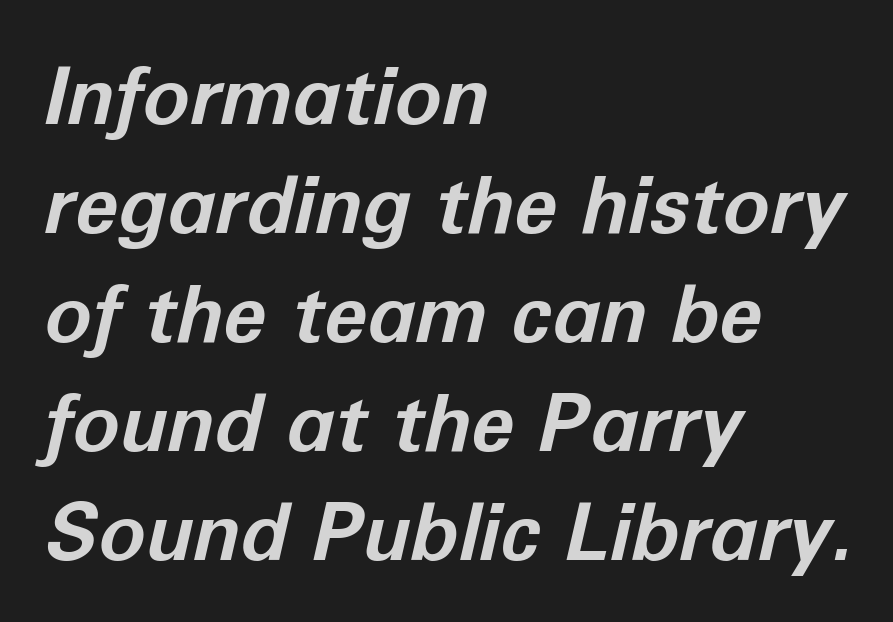
The image shows 79 px bold type, italic (leaning right); set left-aligned, normal line spacing (1.38x), normal letter spacing, not underlined; low stroke contrast and a medium x-height.
